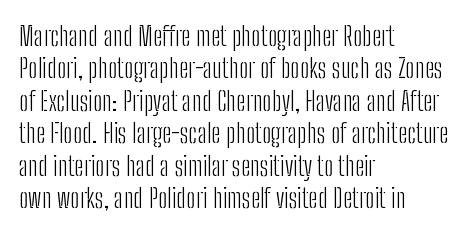
The image shows 27 px text type, upright; set left-aligned, line spacing 1.2x, normal letter spacing, not underlined.
